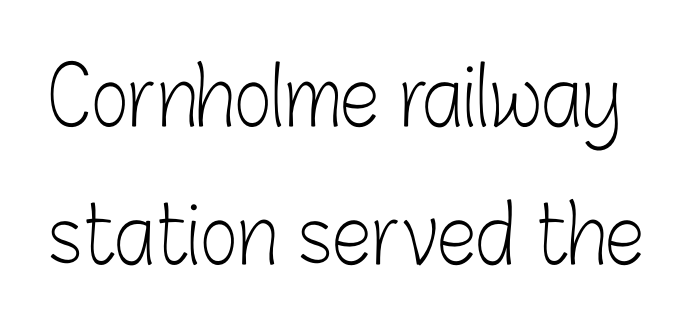
Clear beneath every line of the passage. This is the regular roman posture of the typeface. Check where the strokes stop: nothing finishes them off — pure sans. This sample uses plain, unmodified letter spacing. No extra ink here — the face is not bold. Each letter keeps its own natural width here, so spacing adapts to shape.
